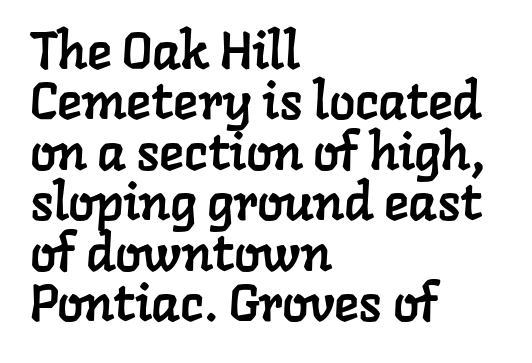
The image shows 52 px serif type; set left-aligned, tight line spacing (0.97x), normal letter spacing, not underlined; low stroke contrast and a medium x-height.
